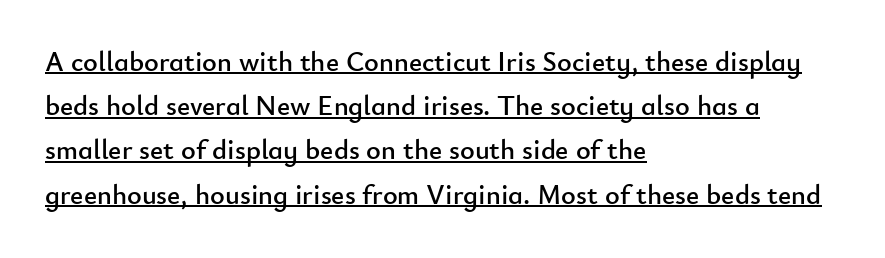
In terms of letterform style, serifs are entirely absent. Check the space under the baseline: a stroke is drawn there. If you drew a line through each stem, it would be perfectly vertical. Alignment: flush left. Looks like regular typesetting: each glyph gets only the width it needs. Inter-character spacing is left at the font's built-in metrics.
